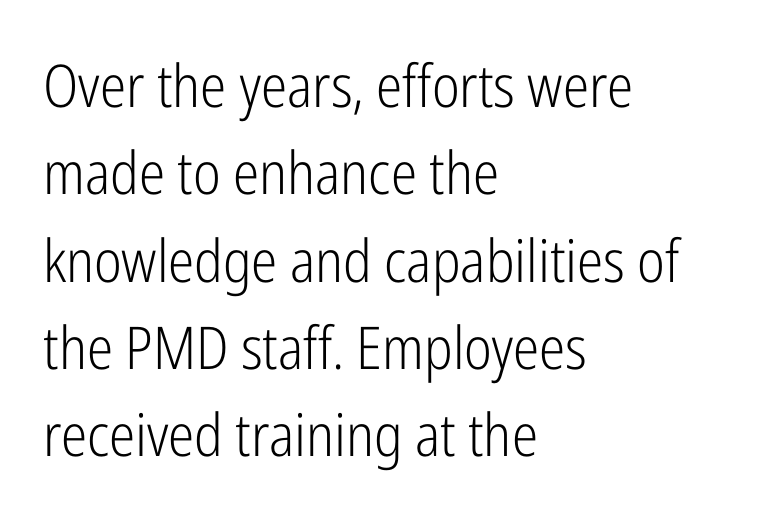
The image shows 59 px light, condensed sans-serif type, upright; set left-aligned, normal line spacing (1.48x), normal letter spacing, not underlined; low stroke contrast and a medium x-height.
